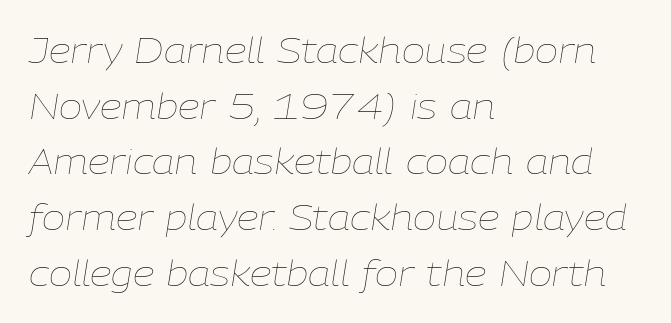
Q: Is the text bold? A: No.
Q: Is the text italic (slanted)? A: Yes, it leans right by about 9 degrees.
Q: Is the text underlined? A: No.
Q: How is the paragraph aligned? A: Left-aligned.
Q: Is the spacing between letters normal or unusually wide? A: Normal.
Q: Is the spacing between lines tight, normal or loose? A: Normal.
Q: Width (condensed, normal, or wide)? A: Normal.
Q: Stroke contrast? A: Low.
Q: x-height? A: Medium.
Q: Monospaced? A: No.
